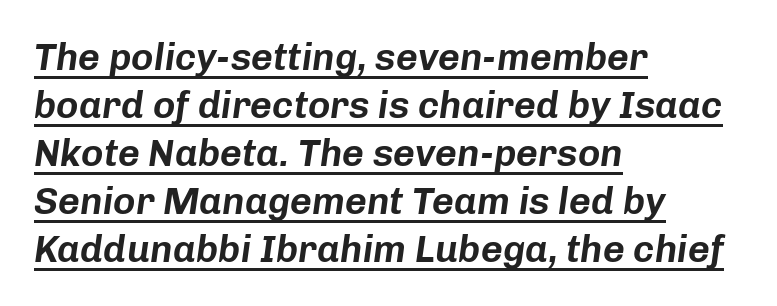
{"italic": "yes", "lean": "right", "slant_degrees": 8, "width": "normal", "stroke_contrast": "low", "x_height": "medium", "monospaced": "no", "underline": "yes", "align": "left", "line_spacing": "normal", "line_spacing_ratio": 1.26, "letter_spacing": "normal", "letter_spacing_em": 0.0, "glyph_px": 38}
